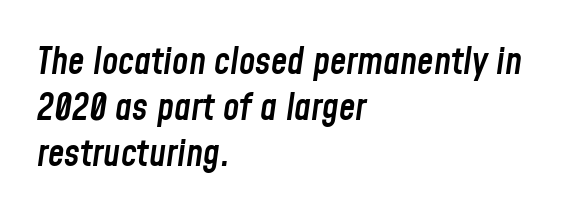
Typographic density is moderately raised because the face is semibold. The letterforms sit shoulder to shoulder at normal distance. Line starts are locked; line ends wander. Style check: oblique. The line-height multiplier appears to be the usual default.
